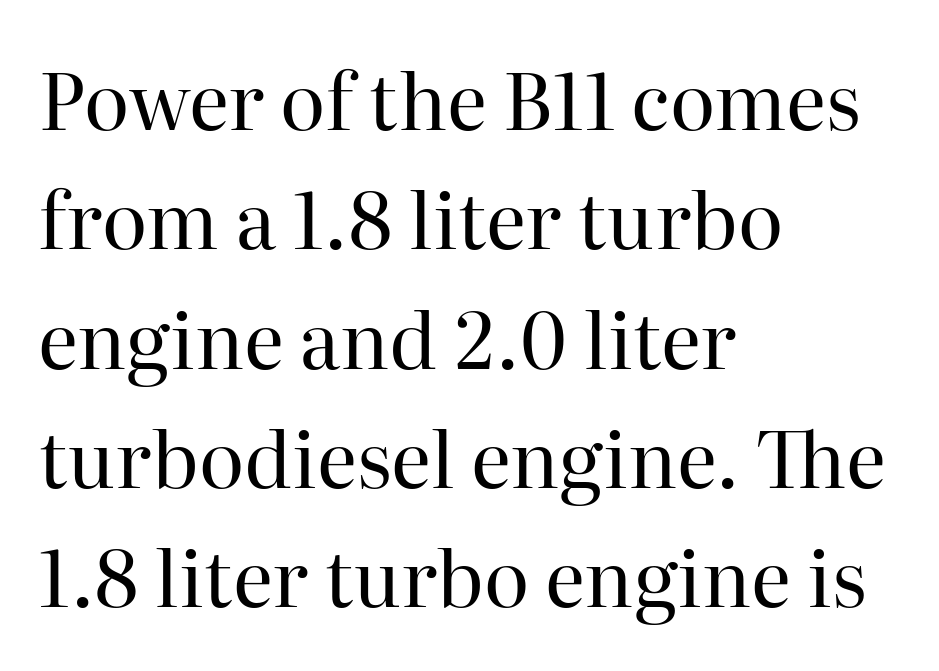
Inter-character spacing is left at the font's built-in metrics. In terms of letterform style, serifs are clearly present. Does the copy run flush right? No — it runs flush left. Leading matches the norm, producing a regular column.
